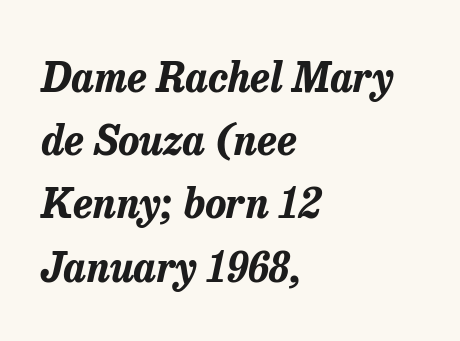
Q: Is the text bold? A: Yes.
Q: Is the text italic (slanted)? A: Yes, it leans right by about 13 degrees.
Q: Is the text underlined? A: No.
Q: How is the paragraph aligned? A: Left-aligned.
Q: Is the spacing between letters normal or unusually wide? A: Normal.
Q: Is the spacing between lines tight, normal or loose? A: Normal.
Q: Width (condensed, normal, or wide)? A: Normal.
Q: Stroke contrast? A: Low.
Q: x-height? A: Medium.
Q: Monospaced? A: No.
